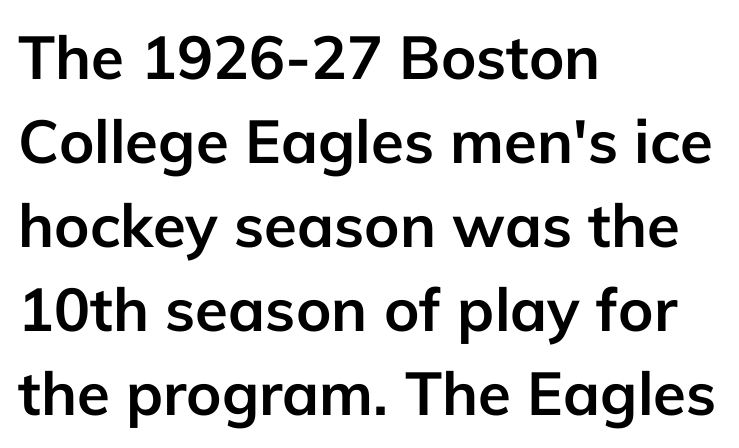
{"serif": "no", "italic": "no", "bold": "yes", "weight": "semibold", "width": "normal", "stroke_contrast": "low", "x_height": "medium", "monospaced": "no", "underline": "no", "align": "left", "line_spacing": "normal", "line_spacing_ratio": 1.4, "letter_spacing": "normal", "letter_spacing_em": 0.0, "glyph_px": 60}
